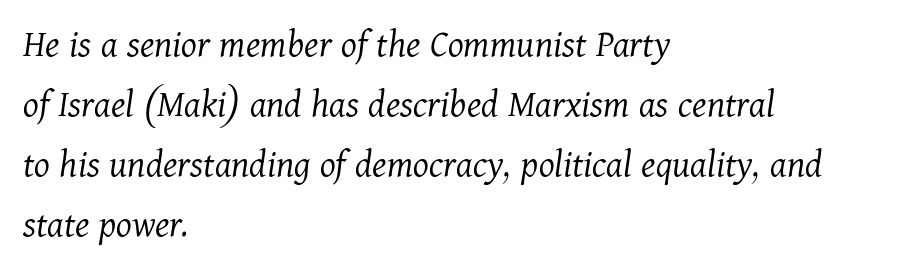
Q: Is the text bold? A: No.
Q: Is the text italic (slanted)? A: Yes, it leans right by about 11 degrees.
Q: Is the typeface a serif or a sans-serif typeface? A: Serif.
Q: Is the text underlined? A: No.
Q: How is the paragraph aligned? A: Left-aligned.
Q: Is the spacing between letters normal or unusually wide? A: Normal.
Q: Is the spacing between lines tight, normal or loose? A: Normal.
Q: Width (condensed, normal, or wide)? A: Normal.
Q: Stroke contrast? A: Medium.
Q: x-height? A: Medium.
Q: Monospaced? A: No.
